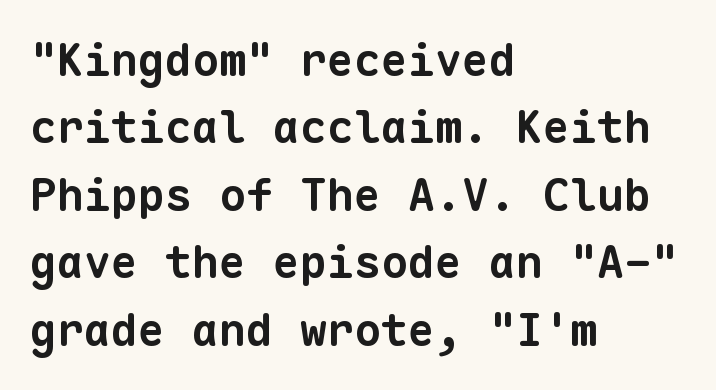
The image shows 45 px bold sans-serif type, monospaced; set left-aligned, normal line spacing (1.5x), normal letter spacing, not underlined; low stroke contrast and a medium x-height.
